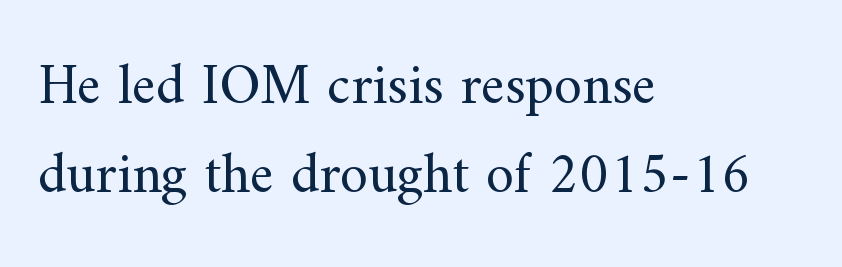
Notice how descenders clear the ascenders below comfortably — that's standard leading. Any mark beneath the type? The region is blank. The rendering anchors every line to the left-hand side. Quick note: not italic, upright. I'd call this a serif setting — the letters wear small feet. Honestly, the letter spacing is just normal — you wouldn't notice it.
